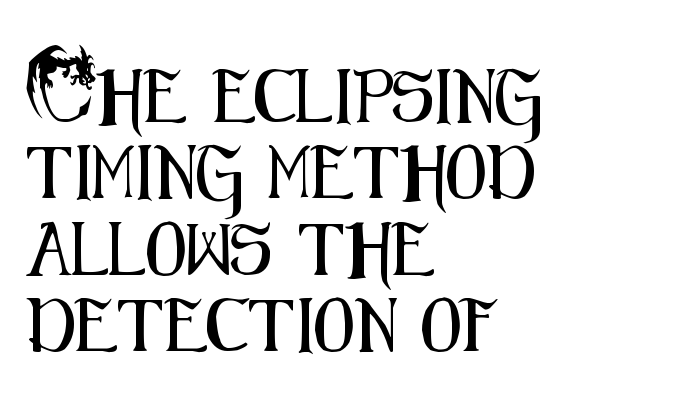
Q: Is the text italic (slanted)? A: No, it is upright.
Q: Is the typeface a serif or a sans-serif typeface? A: Sans-serif.
Q: Is the text underlined? A: No.
Q: How is the paragraph aligned? A: Left-aligned.
Q: Is the spacing between letters normal or unusually wide? A: Normal.
Q: Is the spacing between lines tight, normal or loose? A: Normal.
Q: Width (condensed, normal, or wide)? A: Condensed.
Q: Stroke contrast? A: Medium.
Q: x-height? A: Small.
Q: Monospaced? A: No.
